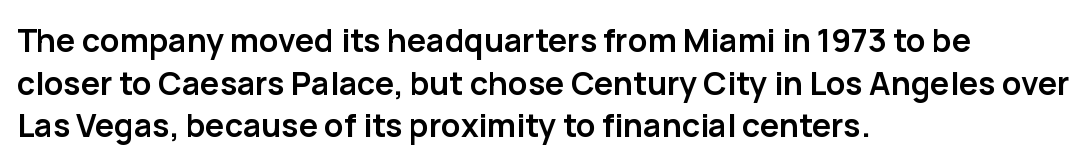
{"serif": "no", "italic": "no", "bold": "yes", "weight": "semibold", "width": "normal", "stroke_contrast": "low", "x_height": "medium", "monospaced": "no", "underline": "no", "align": "left", "line_spacing": "normal", "line_spacing_ratio": 1.33, "letter_spacing": "normal", "letter_spacing_em": 0.0, "glyph_px": 32}
